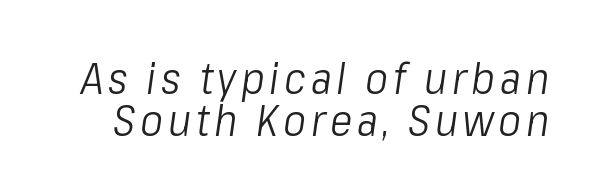
Q: Is the text bold? A: No.
Q: Is the text italic (slanted)? A: Yes, it leans right by about 8 degrees.
Q: Is the text underlined? A: No.
Q: Is the spacing between lines tight, normal or loose? A: Tight.
Q: Width (condensed, normal, or wide)? A: Condensed.
Q: Stroke contrast? A: Low.
Q: x-height? A: Medium.
Q: Monospaced? A: No.
